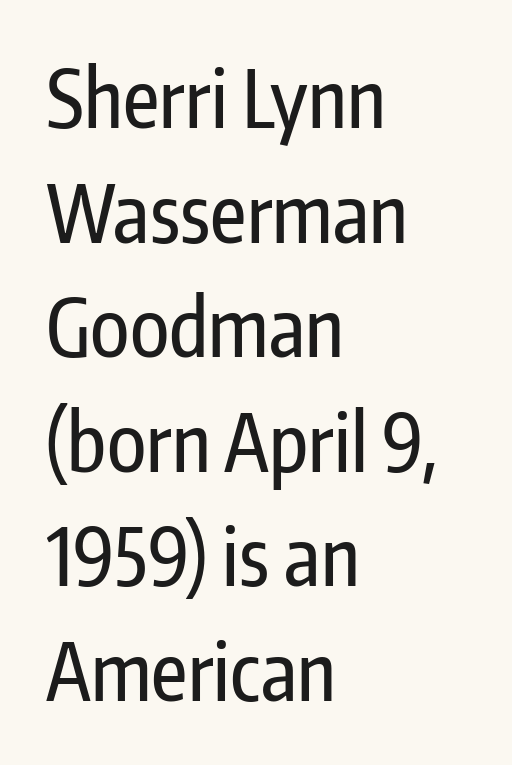
The image shows 79 px condensed sans-serif type, upright; set left-aligned, normal line spacing (1.45x), normal letter spacing, not underlined; low stroke contrast and a medium x-height.
